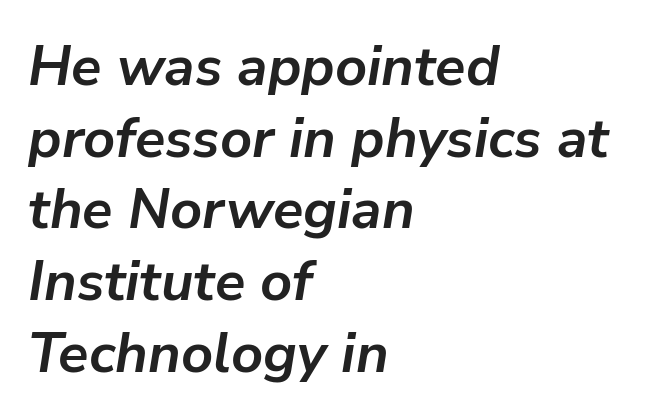
The image shows 56 px semibold type, italic (leaning right); set left-aligned, normal line spacing (1.28x), normal letter spacing, not underlined; low stroke contrast and a medium x-height.
